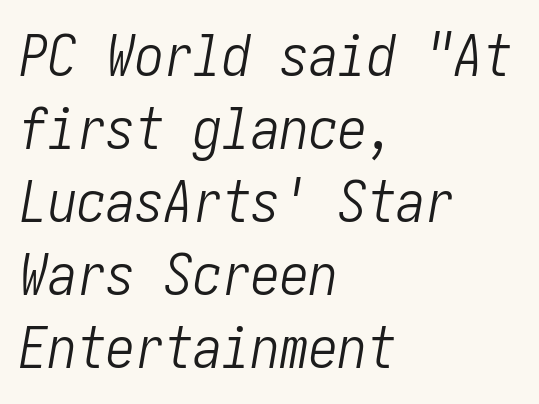
The image shows 58 px light, condensed type, italic (leaning right); set left-aligned, normal line spacing (1.26x), normal letter spacing, not underlined; low stroke contrast and a medium x-height.
